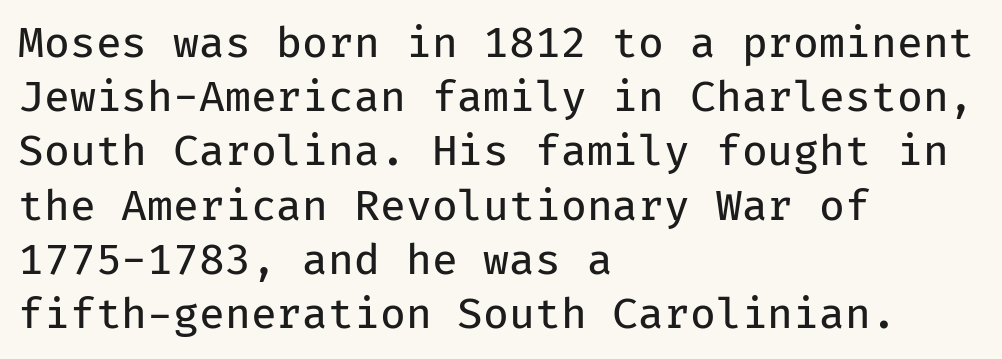
{"serif": "no", "italic": "no", "bold": "no", "weight": "regular", "width": "normal", "stroke_contrast": "low", "x_height": "medium", "monospaced": "yes", "underline": "no", "align": "left", "line_spacing": "normal", "line_spacing_ratio": 1.29, "letter_spacing": "normal", "letter_spacing_em": 0.0, "glyph_px": 42}
